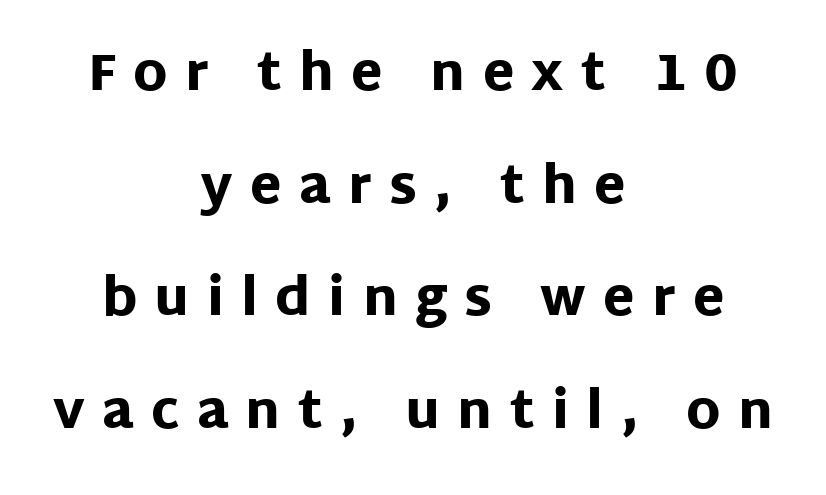
{"serif": "no", "italic": "no", "bold": "yes", "weight": "heavy", "width": "normal", "stroke_contrast": "low", "x_height": "large", "monospaced": "no", "underline": "no", "align": "center", "line_spacing": "loose", "line_spacing_ratio": 2.21, "letter_spacing": "wide", "letter_spacing_em": 0.34, "glyph_px": 51}
